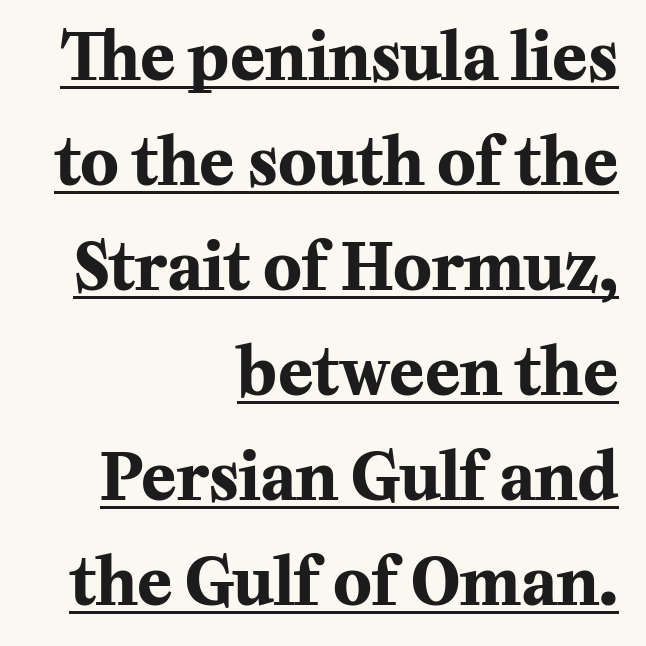
Q: Is the text bold? A: Yes.
Q: Is the text italic (slanted)? A: No, it is upright.
Q: Is the typeface a serif or a sans-serif typeface? A: Serif.
Q: Is the text underlined? A: Yes.
Q: How is the paragraph aligned? A: Right-aligned.
Q: Is the spacing between letters normal or unusually wide? A: Normal.
Q: Is the spacing between lines tight, normal or loose? A: Normal.
Q: Width (condensed, normal, or wide)? A: Normal.
Q: Stroke contrast? A: Medium.
Q: x-height? A: Medium.
Q: Monospaced? A: No.
